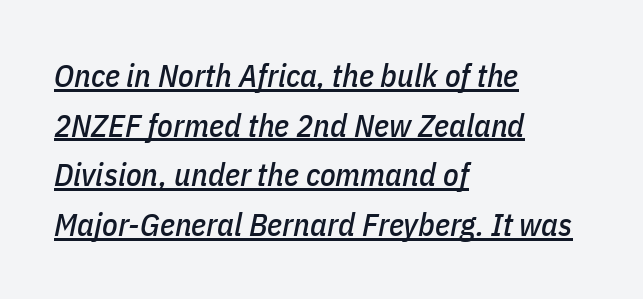
Q: Is the text italic (slanted)? A: Yes, it leans right by about 11 degrees.
Q: Is the text underlined? A: Yes.
Q: How is the paragraph aligned? A: Left-aligned.
Q: Is the spacing between letters normal or unusually wide? A: Normal.
Q: Is the spacing between lines tight, normal or loose? A: Normal.
Q: Width (condensed, normal, or wide)? A: Condensed.
Q: Stroke contrast? A: Low.
Q: x-height? A: Medium.
Q: Monospaced? A: No.
